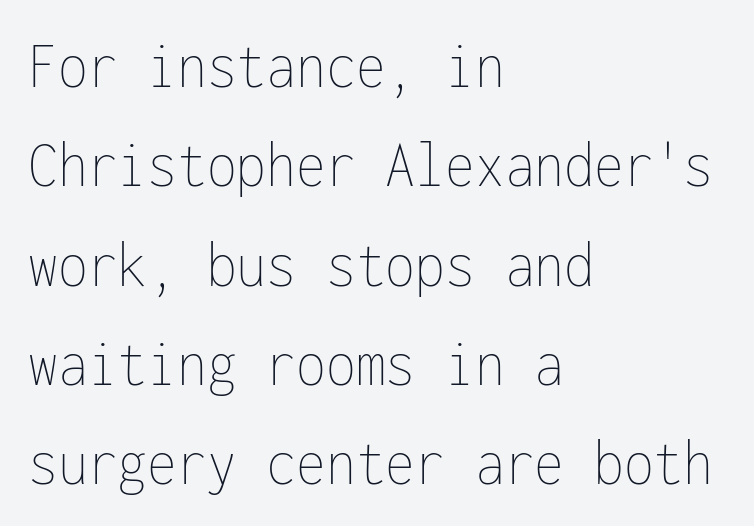
{"italic": "no", "bold": "no", "weight": "thin", "width": "condensed", "stroke_contrast": "low", "x_height": "medium", "monospaced": "yes", "underline": "no", "align": "left", "line_spacing": "normal", "line_spacing_ratio": 1.46, "letter_spacing": "normal", "letter_spacing_em": 0.0, "glyph_px": 68}
